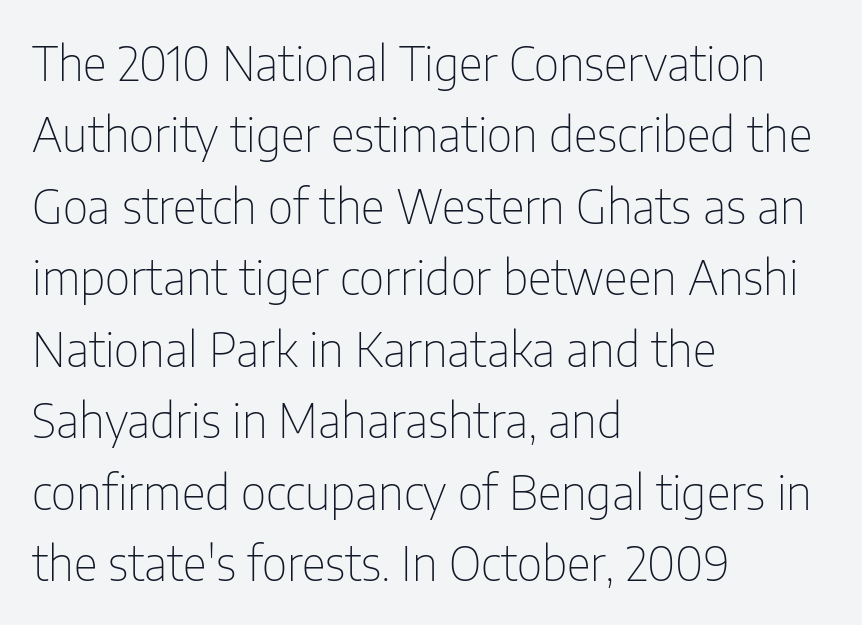
Q: Is the text bold? A: No.
Q: Is the text italic (slanted)? A: No, it is upright.
Q: Is the typeface a serif or a sans-serif typeface? A: Sans-serif.
Q: Is the text underlined? A: No.
Q: How is the paragraph aligned? A: Left-aligned.
Q: Is the spacing between letters normal or unusually wide? A: Normal.
Q: Is the spacing between lines tight, normal or loose? A: Normal.
Q: Width (condensed, normal, or wide)? A: Condensed.
Q: Stroke contrast? A: Low.
Q: x-height? A: Medium.
Q: Monospaced? A: No.
